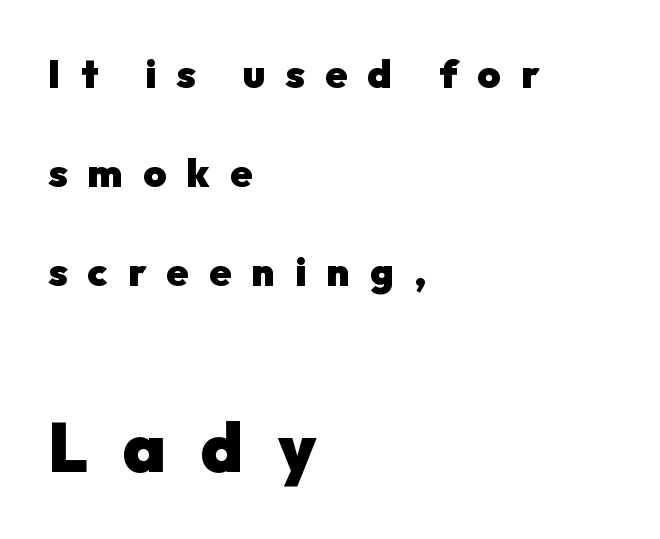
{"serif": "no", "italic": "no", "bold": "yes", "weight": "heavy", "width": "normal", "stroke_contrast": "low", "x_height": "medium", "monospaced": "no", "underline": "no", "align": "left", "line_spacing": "loose", "line_spacing_ratio": 2.48, "letter_spacing": "wide", "letter_spacing_em": 0.5, "larger_block": "second", "size_ratio": 1.75, "glyph_px": 70}
